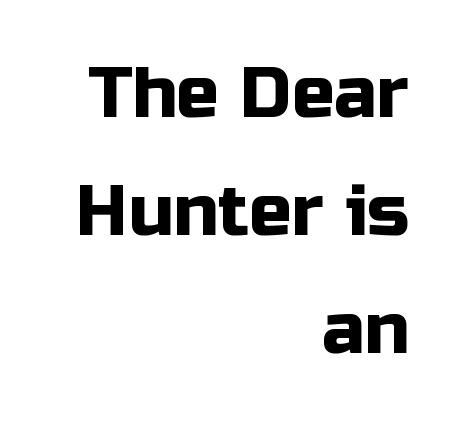
The image shows 71 px sans-serif type, upright; set right-aligned, normal line spacing (1.66x), normal letter spacing, not underlined; low stroke contrast and a medium x-height.
